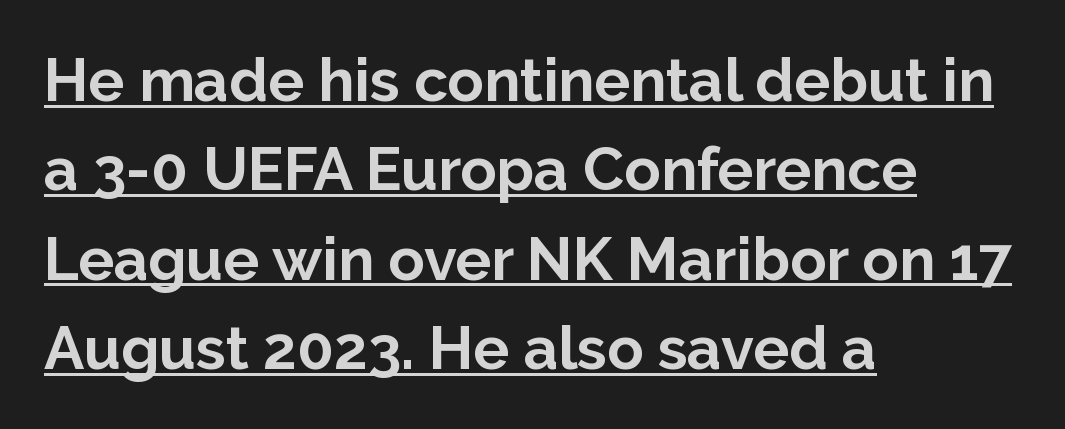
A full-strength bold gives these letters their thick strokes. This rendering uses left alignment, leaving the right contour irregular. The axis of the letterforms is exactly vertical. You could not count columns in this text — the font is proportionally spaced.
